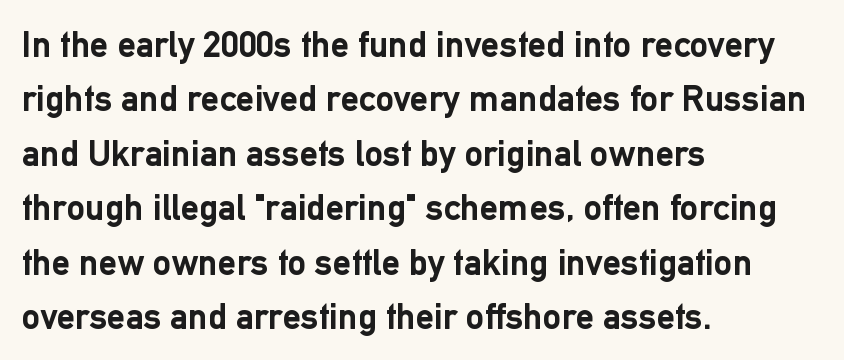
{"serif": "no", "italic": "no", "bold": "yes", "weight": "semibold", "width": "normal", "stroke_contrast": "low", "x_height": "medium", "monospaced": "no", "underline": "no", "align": "left", "line_spacing": "normal", "line_spacing_ratio": 1.47, "letter_spacing": "normal", "letter_spacing_em": 0.0, "glyph_px": 37}
